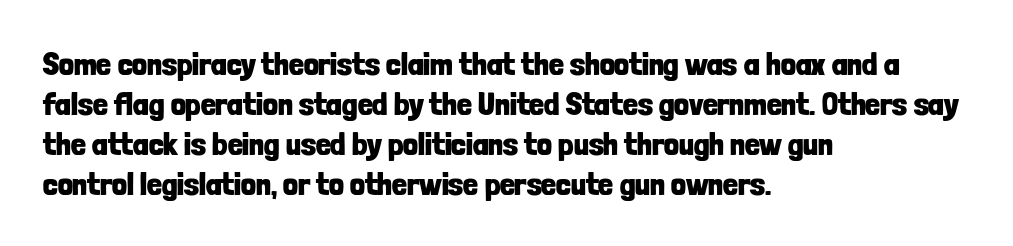
Q: Is the text bold? A: Yes.
Q: Is the text italic (slanted)? A: No, it is upright.
Q: Is the typeface a serif or a sans-serif typeface? A: Sans-serif.
Q: Is the text underlined? A: No.
Q: How is the paragraph aligned? A: Left-aligned.
Q: Is the spacing between letters normal or unusually wide? A: Normal.
Q: Width (condensed, normal, or wide)? A: Condensed.
Q: Stroke contrast? A: Low.
Q: x-height? A: Medium.
Q: Monospaced? A: No.
